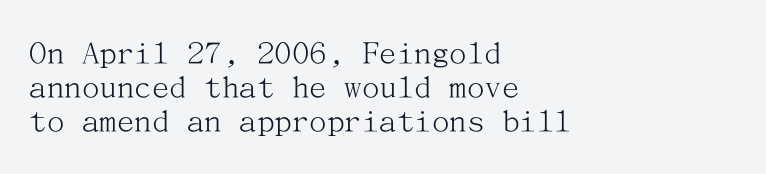
Q: Is the text bold? A: No.
Q: Is the text italic (slanted)? A: No, it is upright.
Q: Is the typeface a serif or a sans-serif typeface? A: Serif.
Q: Is the text underlined? A: No.
Q: How is the paragraph aligned? A: Left-aligned.
Q: Is the spacing between letters normal or unusually wide? A: Normal.
Q: Is the spacing between lines tight, normal or loose? A: Tight.
Q: Width (condensed, normal, or wide)? A: Normal.
Q: Stroke contrast? A: Medium.
Q: x-height? A: Medium.
